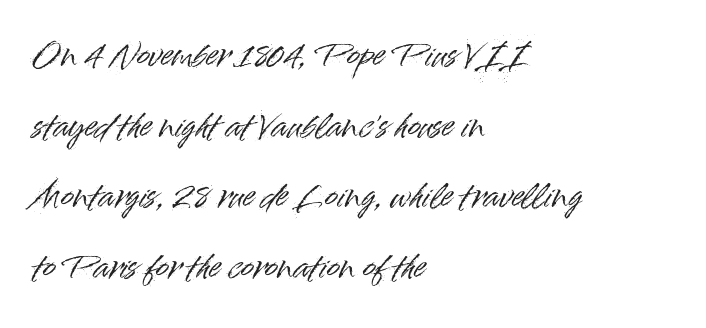
{"serif": "no", "width": "normal", "stroke_contrast": "high", "x_height": "small", "monospaced": "no", "underline": "no", "align": "left", "line_spacing": "loose", "line_spacing_ratio": 2.28, "letter_spacing": "normal", "letter_spacing_em": 0.0, "glyph_px": 31}
